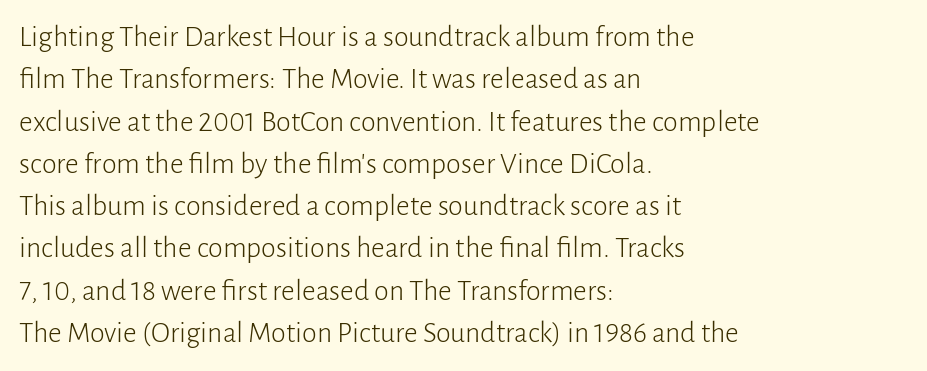
No italicization has been applied; the sample stays upright. Weight: not bold — regular or lighter. Varying glyph widths throughout — classic text-font behaviour. Each word holds together tightly as a unit, with standard inter-letter gaps. A classic flush-left, rag-right setting is used for this passage. The glyphs are unaccompanied by any horizontal stroke below them.
